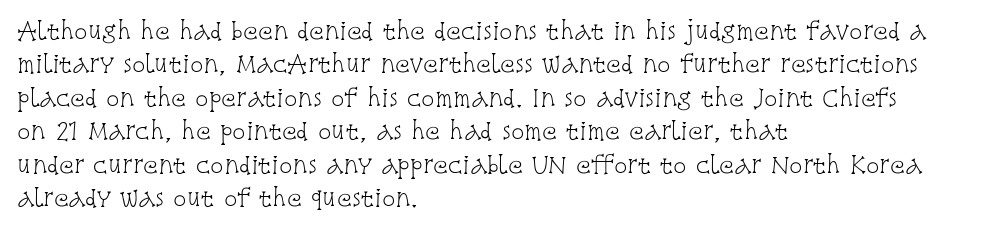
{"italic": "no", "bold": "no", "underline": "no", "align": "left", "line_spacing": "normal", "line_spacing_ratio": 1.52, "letter_spacing": "normal", "letter_spacing_em": 0.0, "glyph_px": 22}
